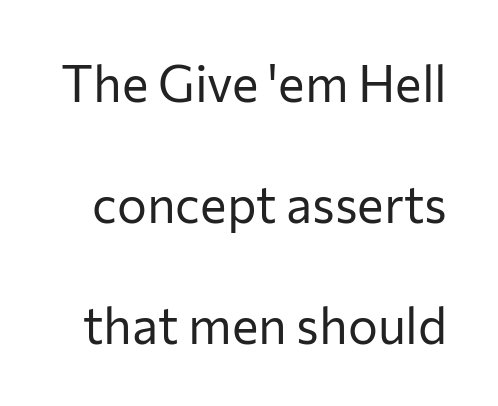
Q: Is the text bold? A: No.
Q: Is the text italic (slanted)? A: No, it is upright.
Q: Is the typeface a serif or a sans-serif typeface? A: Sans-serif.
Q: Is the text underlined? A: No.
Q: Is the spacing between letters normal or unusually wide? A: Normal.
Q: Is the spacing between lines tight, normal or loose? A: Loose.
Q: Width (condensed, normal, or wide)? A: Normal.
Q: Stroke contrast? A: Low.
Q: x-height? A: Medium.
Q: Monospaced? A: No.
